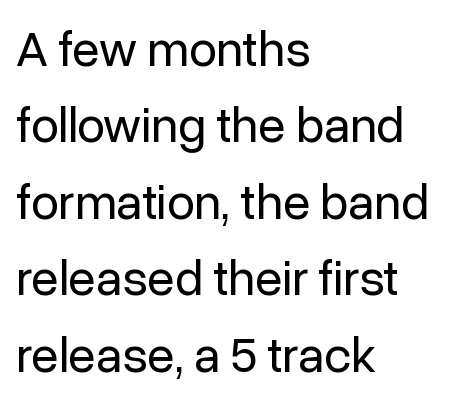
The image shows 50 px regular-weight sans-serif type, upright; set left-aligned, normal line spacing (1.53x), normal letter spacing, not underlined; low stroke contrast and a medium x-height.
